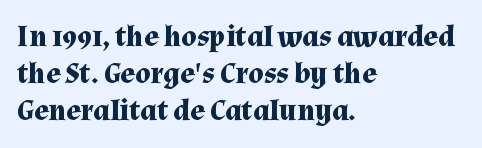
{"serif": "yes", "italic": "no", "bold": "yes", "weight": "bold", "width": "normal", "stroke_contrast": "medium", "x_height": "medium", "monospaced": "no", "underline": "no", "align": "left", "line_spacing_ratio": 1.23, "letter_spacing": "normal", "letter_spacing_em": 0.0, "glyph_px": 30}
